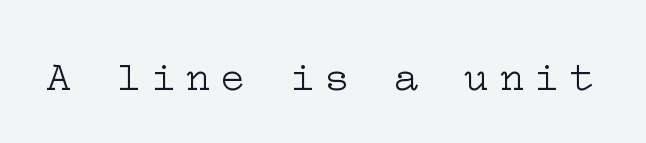
Q: Is the text bold? A: No.
Q: Is the text italic (slanted)? A: No, it is upright.
Q: Is the typeface a serif or a sans-serif typeface? A: Serif.
Q: Is the text underlined? A: No.
Q: Is the spacing between letters normal or unusually wide? A: Unusually wide.
Q: Width (condensed, normal, or wide)? A: Wide.
Q: Stroke contrast? A: Low.
Q: x-height? A: Medium.
